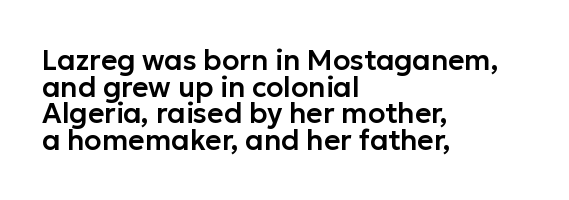
{"serif": "no", "italic": "no", "width": "normal", "stroke_contrast": "low", "x_height": "medium", "monospaced": "no", "underline": "no", "align": "left", "line_spacing": "tight", "line_spacing_ratio": 0.95, "letter_spacing": "normal", "letter_spacing_em": 0.0, "glyph_px": 28}
